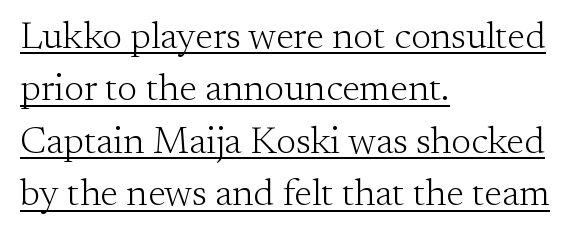
The image shows 38 px light serif type, upright; set left-aligned, normal line spacing (1.38x), normal letter spacing, underlined; medium stroke contrast and a small x-height.
